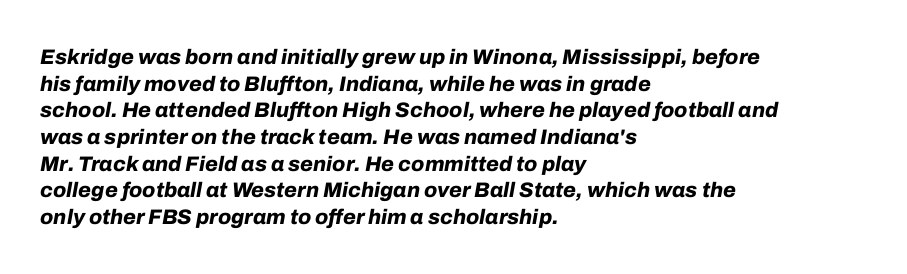
{"italic": "yes", "lean": "right", "slant_degrees": 10, "bold": "yes", "underline": "no", "align": "left", "line_spacing": "normal", "line_spacing_ratio": 1.27, "letter_spacing": "normal", "letter_spacing_em": 0.0, "glyph_px": 21}
